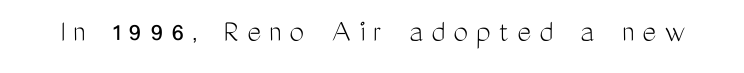
The image shows 33 px light, condensed sans-serif type, upright; set unusually wide letter spacing (+0.25 em), not underlined; medium stroke contrast and a medium x-height.
